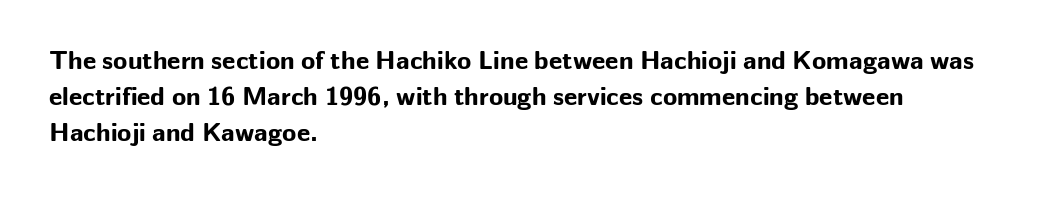
Q: Is the text bold? A: Yes.
Q: Is the text italic (slanted)? A: No, it is upright.
Q: Is the text underlined? A: No.
Q: How is the paragraph aligned? A: Left-aligned.
Q: Is the spacing between letters normal or unusually wide? A: Normal.
Q: Is the spacing between lines tight, normal or loose? A: Normal.
